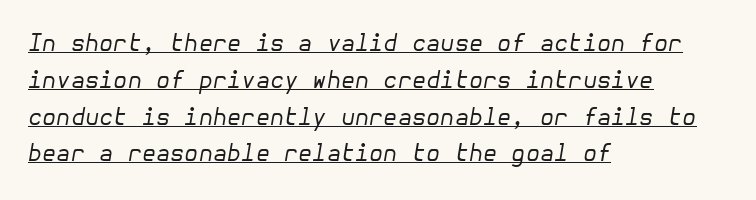
Q: Is the text bold? A: No.
Q: Is the text italic (slanted)? A: Yes, it leans right by about 10 degrees.
Q: Is the text underlined? A: Yes.
Q: How is the paragraph aligned? A: Left-aligned.
Q: Is the spacing between letters normal or unusually wide? A: Normal.
Q: Is the spacing between lines tight, normal or loose? A: Normal.
